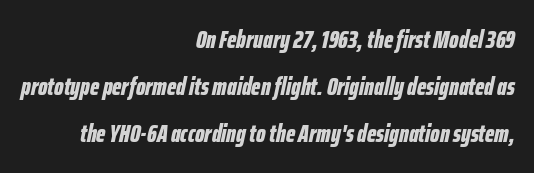
Descenders hang freely into open space. Honestly, the letter spacing is just normal — you wouldn't notice it. Notice how the stems are inclined rather than vertical — that's the hallmark of italics. Weight: bold.
